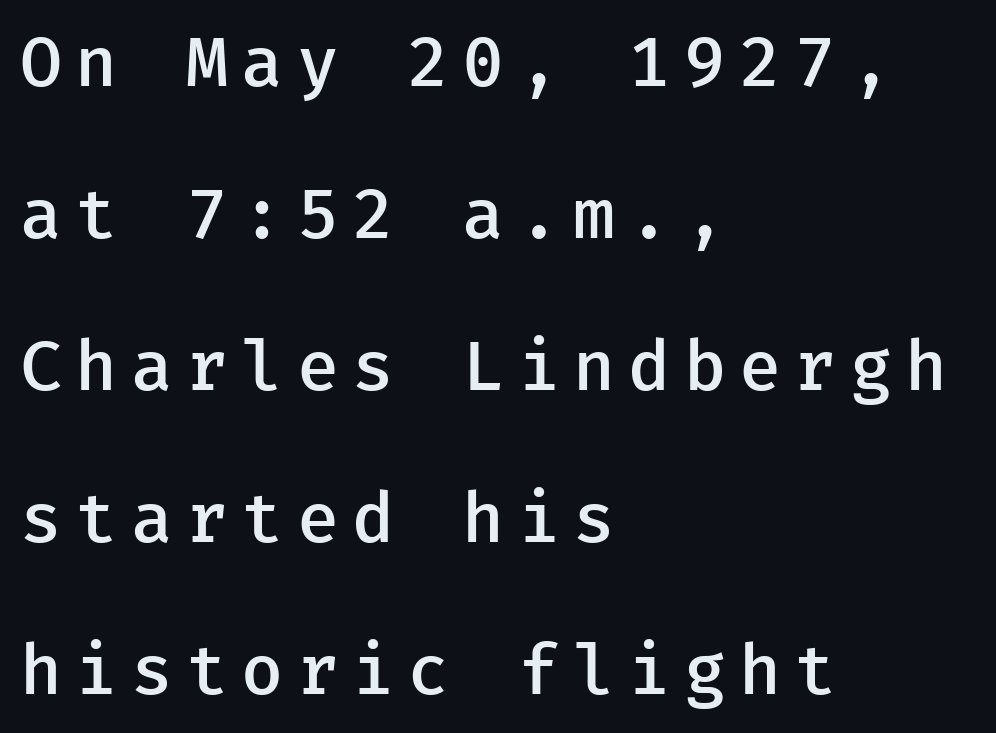
Ordinary non-slanted type is in use. Anything drawn beneath the words? Only blank space. How heavy is the stroke? Medium-heavy — a semibold, shy of bold. Vertical spacing — loose. Line starts are locked; line ends wander. The typeface chosen for these lines omits serifs.
